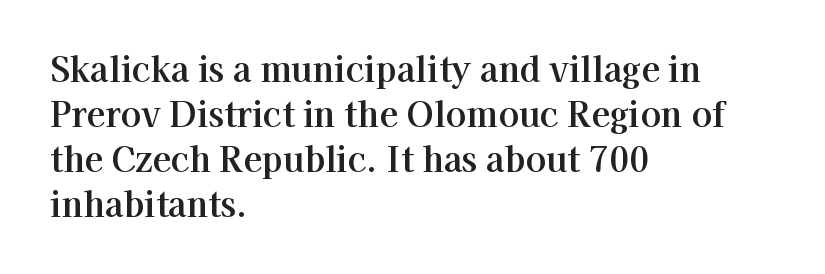
The type is set solid horizontally, with unmodified tracking. Regarding serifs, this sample has them. The axis of the letterforms is exactly vertical. The glyphs are unaccompanied by any horizontal stroke below them. One glance says typical: line gaps are just what's usual. The text block is weighted toward the left margin, trailing off unevenly rightward.
